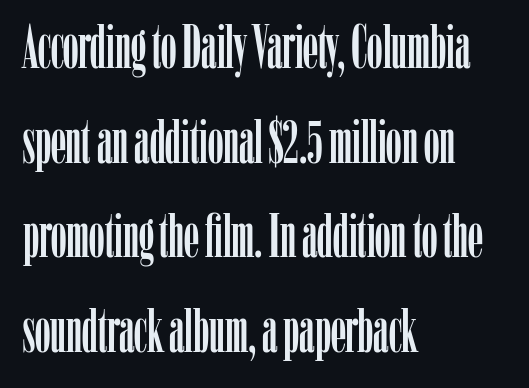
Q: Is the text italic (slanted)? A: No, it is upright.
Q: Is the typeface a serif or a sans-serif typeface? A: Serif.
Q: Is the text underlined? A: No.
Q: How is the paragraph aligned? A: Left-aligned.
Q: Is the spacing between letters normal or unusually wide? A: Normal.
Q: Is the spacing between lines tight, normal or loose? A: Normal.
Q: Width (condensed, normal, or wide)? A: Condensed.
Q: Stroke contrast? A: Low.
Q: x-height? A: Medium.
Q: Monospaced? A: No.
